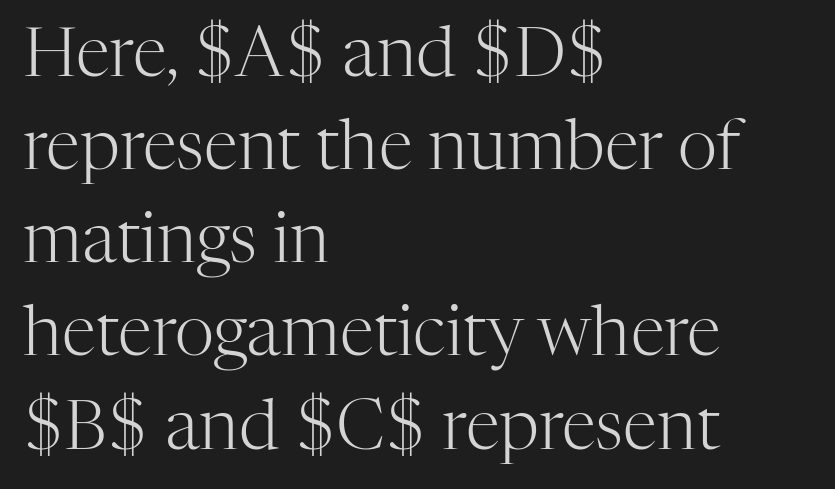
{"serif": "yes", "italic": "no", "bold": "no", "weight": "light", "width": "normal", "stroke_contrast": "high", "x_height": "medium", "monospaced": "no", "underline": "no", "align": "left", "line_spacing": "normal", "line_spacing_ratio": 1.35, "letter_spacing": "normal", "letter_spacing_em": 0.0, "glyph_px": 69}
